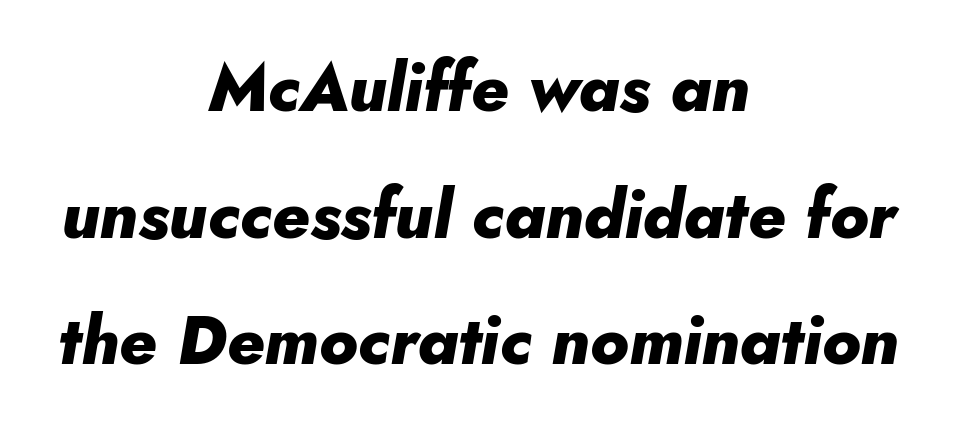
Q: Is the text bold? A: Yes.
Q: Is the text italic (slanted)? A: Yes, it leans right by about 10 degrees.
Q: Is the text underlined? A: No.
Q: How is the paragraph aligned? A: Centered.
Q: Is the spacing between letters normal or unusually wide? A: Normal.
Q: Width (condensed, normal, or wide)? A: Normal.
Q: Stroke contrast? A: Low.
Q: x-height? A: Small.
Q: Monospaced? A: No.
